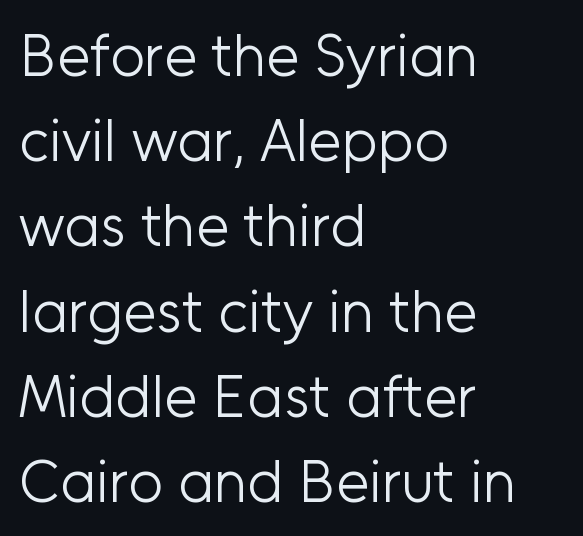
Q: Is the text bold? A: No.
Q: Is the text italic (slanted)? A: No, it is upright.
Q: Is the typeface a serif or a sans-serif typeface? A: Sans-serif.
Q: Is the text underlined? A: No.
Q: How is the paragraph aligned? A: Left-aligned.
Q: Is the spacing between letters normal or unusually wide? A: Normal.
Q: Is the spacing between lines tight, normal or loose? A: Normal.
Q: Width (condensed, normal, or wide)? A: Normal.
Q: Stroke contrast? A: Low.
Q: x-height? A: Medium.
Q: Monospaced? A: No.
